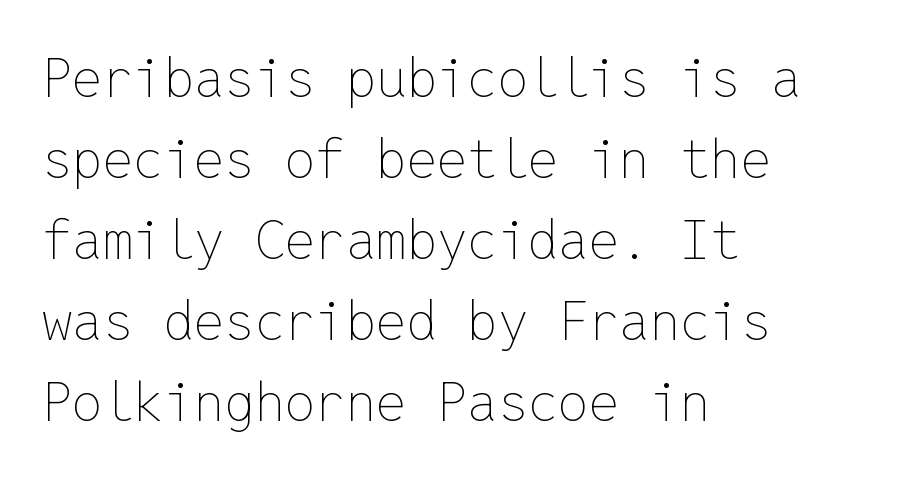
The image shows 54 px thin type, upright, monospaced; set left-aligned, normal line spacing (1.5x), normal letter spacing, not underlined; low stroke contrast and a medium x-height.
